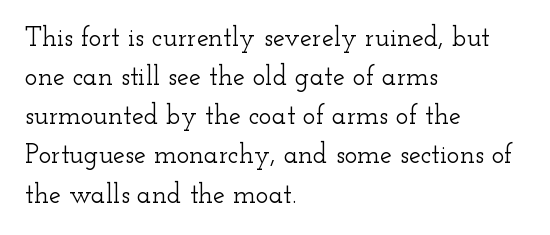
{"italic": "no", "underline": "no", "align": "left", "line_spacing": "normal", "line_spacing_ratio": 1.45, "letter_spacing": "normal", "letter_spacing_em": 0.0, "glyph_px": 27}
